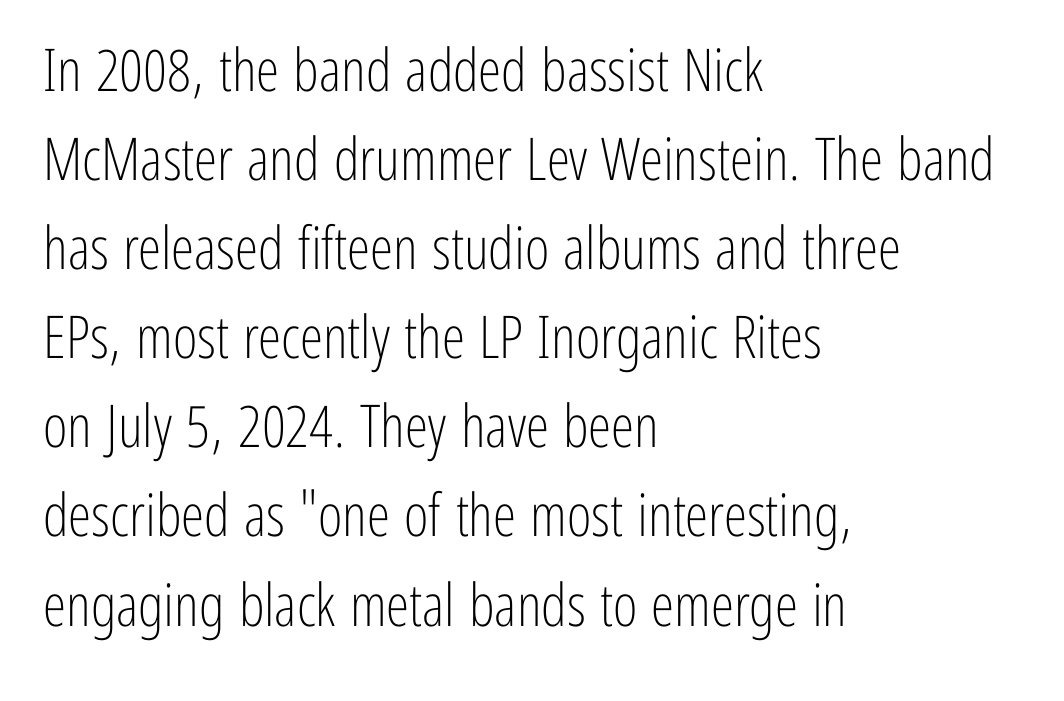
{"serif": "no", "italic": "no", "bold": "no", "weight": "light", "width": "condensed", "stroke_contrast": "low", "x_height": "medium", "monospaced": "no", "underline": "no", "align": "left", "line_spacing": "normal", "line_spacing_ratio": 1.51, "letter_spacing": "normal", "letter_spacing_em": 0.0, "glyph_px": 59}
